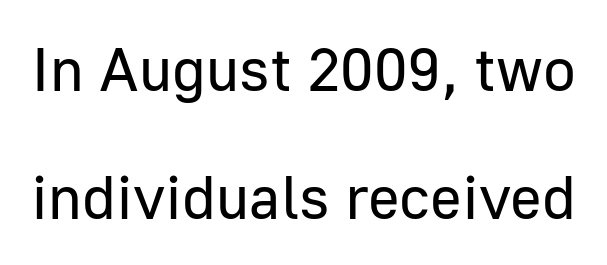
{"serif": "no", "italic": "no", "bold": "no", "weight": "regular", "width": "normal", "stroke_contrast": "low", "x_height": "medium", "monospaced": "no", "underline": "no", "line_spacing": "loose", "line_spacing_ratio": 2.1, "letter_spacing": "normal", "letter_spacing_em": 0.0, "glyph_px": 61}
